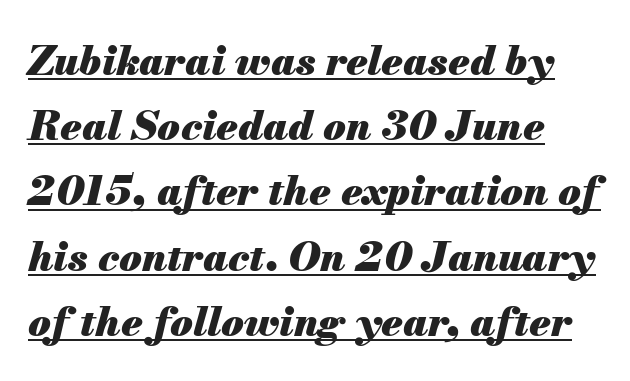
Q: Is the text bold? A: Yes.
Q: Is the text italic (slanted)? A: Yes, it leans right by about 13 degrees.
Q: Is the text underlined? A: Yes.
Q: How is the paragraph aligned? A: Left-aligned.
Q: Is the spacing between letters normal or unusually wide? A: Normal.
Q: Is the spacing between lines tight, normal or loose? A: Normal.
Q: Width (condensed, normal, or wide)? A: Normal.
Q: Stroke contrast? A: Medium.
Q: x-height? A: Small.
Q: Monospaced? A: No.
